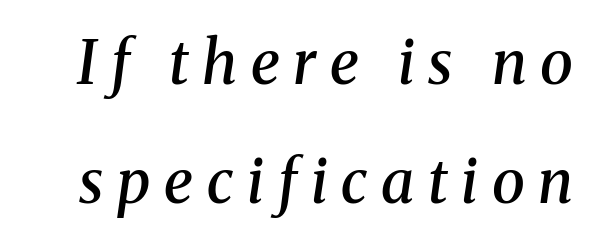
Examine the stroke ends and you'll spot serifs. Rule under the text: the space is simply empty. If you measured baseline to baseline, you'd find a long distance. The passage shown is typed in a proportional face where columns would drift.
